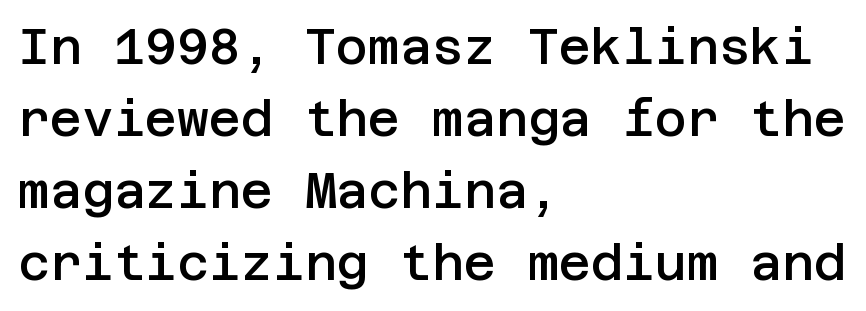
The lettering stays uniformly vertical, giving the passage a roman look. Does the copy run flush right? No — it runs flush left. The block of text has a typical density, with ordinary space between rows. The letters carry no serifs — their stems end cleanly without finishing strokes. Caption: standard tracking, unaltered. A bit beefed up — I'd call it semibold rather than bold.
